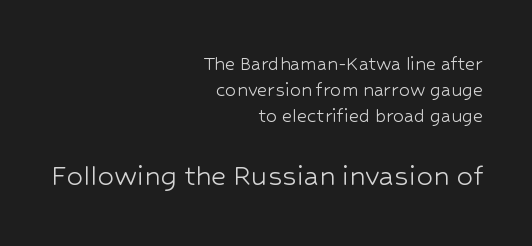
Observe the ordinary spacing: letters are neighbours, not strangers. The space directly below the letters is spotless. Unlike a traditional serif, this face leaves its strokes unadorned. This layout puts the modest block above and the oversized block below. Line ends are locked; line starts wander.
